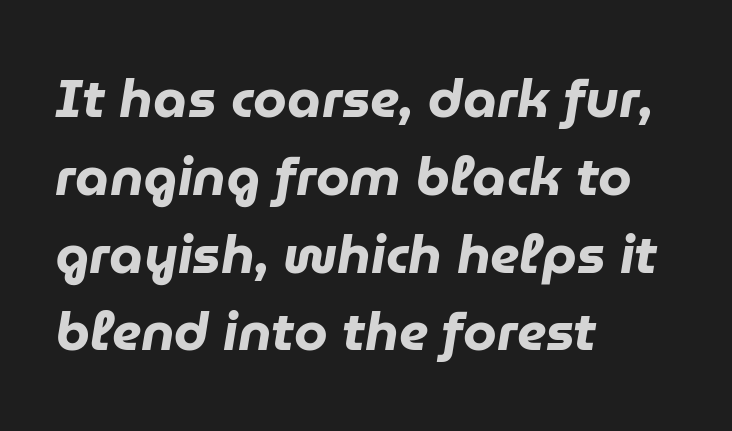
{"italic": "yes", "lean": "right", "slant_degrees": 9, "bold": "yes", "weight": "heavy", "width": "normal", "stroke_contrast": "low", "x_height": "medium", "monospaced": "no", "underline": "no", "align": "left", "line_spacing": "normal", "line_spacing_ratio": 1.44, "letter_spacing": "normal", "letter_spacing_em": 0.0, "glyph_px": 54}
